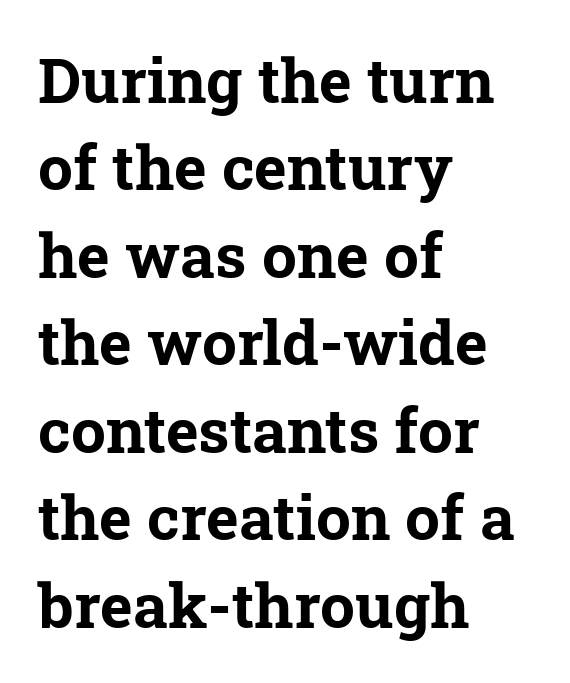
{"serif": "yes", "bold": "yes", "weight": "bold", "width": "normal", "stroke_contrast": "low", "x_height": "medium", "monospaced": "no", "underline": "no", "align": "left", "line_spacing": "normal", "line_spacing_ratio": 1.41, "letter_spacing": "normal", "letter_spacing_em": 0.0, "glyph_px": 62}
